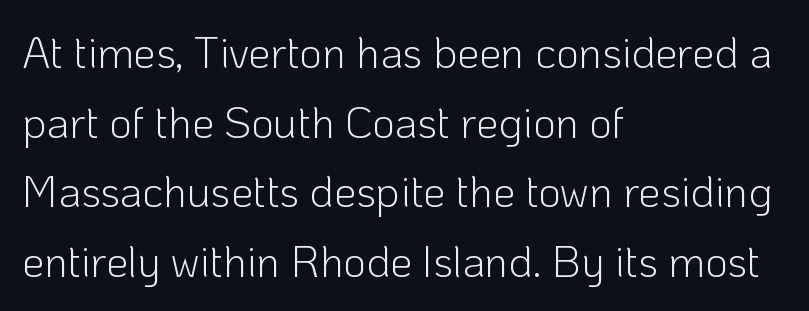
The image shows 44 px light sans-serif type, upright; set left-aligned, normal line spacing (1.58x), normal letter spacing, not underlined; low stroke contrast and a medium x-height.
